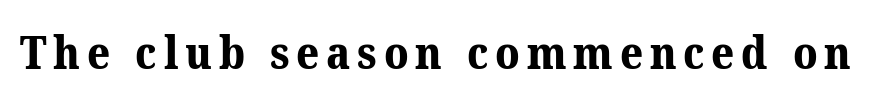
Q: Is the text bold? A: Yes.
Q: Is the typeface a serif or a sans-serif typeface? A: Serif.
Q: Is the text underlined? A: No.
Q: Width (condensed, normal, or wide)? A: Normal.
Q: Stroke contrast? A: Medium.
Q: x-height? A: Medium.
Q: Monospaced? A: No.
